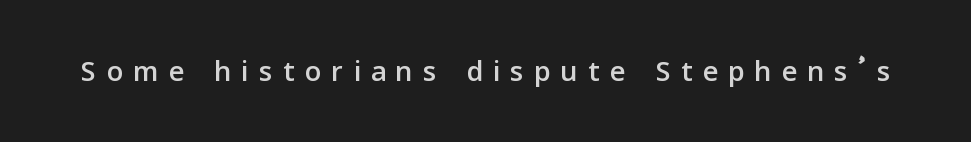
The image shows 41 px sans-serif type, upright; set unusually wide letter spacing (+0.27 em), not underlined; low stroke contrast and a medium x-height.
